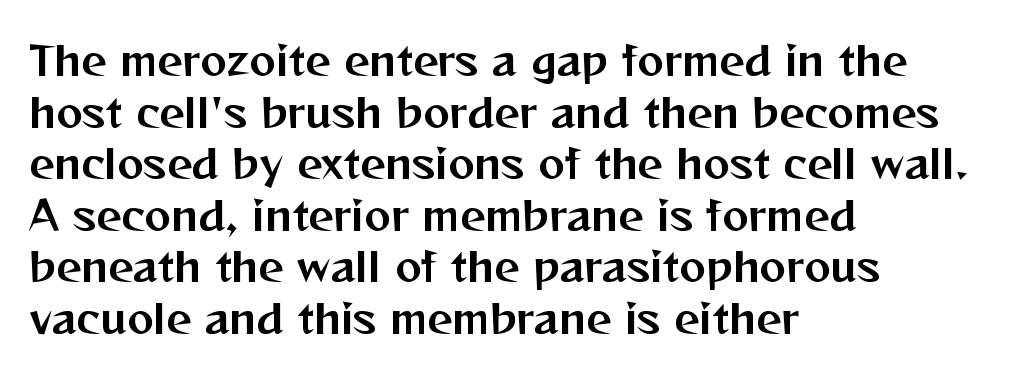
The image shows 40 px sans-serif type, upright; set left-aligned, normal line spacing (1.29x), normal letter spacing, not underlined; medium stroke contrast and a medium x-height.
